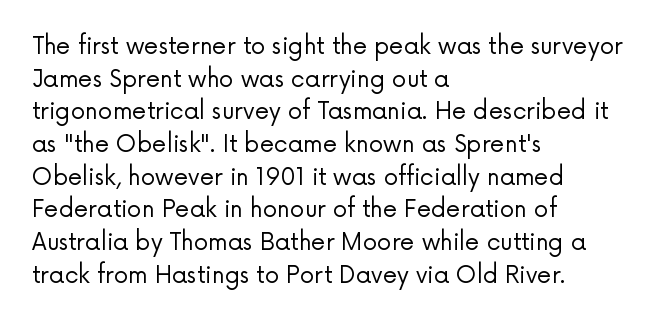
{"italic": "no", "bold": "no", "underline": "no", "align": "left", "line_spacing": "normal", "line_spacing_ratio": 1.42, "letter_spacing": "normal", "letter_spacing_em": 0.0, "glyph_px": 23}
